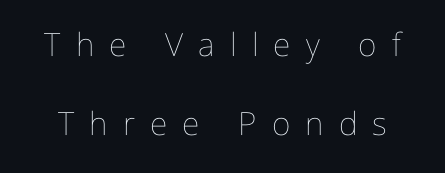
The image shows 32 px thin, condensed type, upright; set loose line spacing (2.48x), unusually wide letter spacing (+0.47 em), not underlined; low stroke contrast and a medium x-height.
